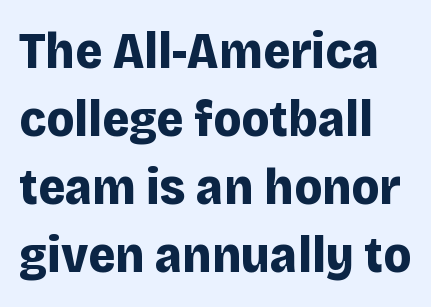
The image shows 52 px bold sans-serif type, upright; set normal line spacing (1.31x), normal letter spacing, not underlined; low stroke contrast and a large x-height.
